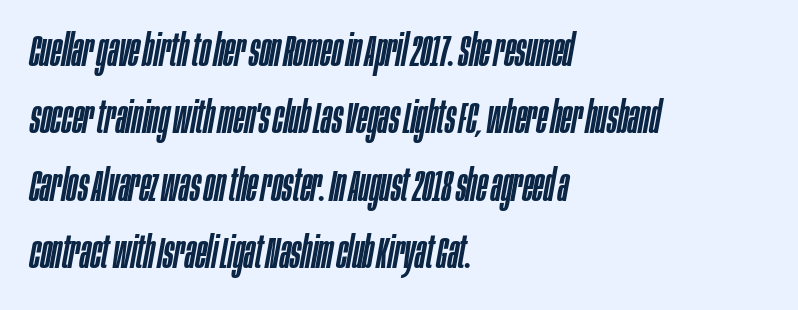
The image shows 45 px condensed type, italic (leaning right); set left-aligned, normal line spacing (1.5x), normal letter spacing, not underlined; low stroke contrast and a large x-height.
